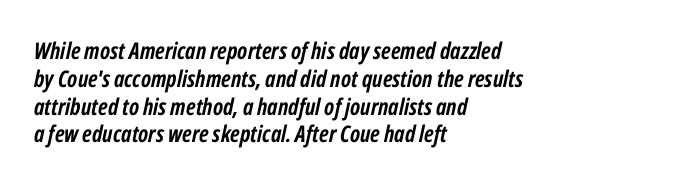
The image shows 23 px bold type, italic (leaning right); set left-aligned, line spacing 1.21x, normal letter spacing, not underlined.
